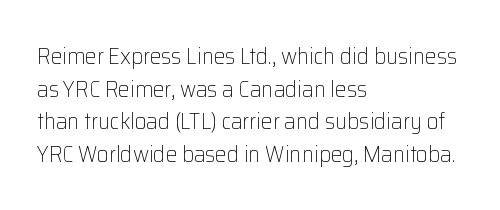
The image shows 23 px text type, upright; set left-aligned, normal line spacing (1.42x), normal letter spacing, not underlined.
